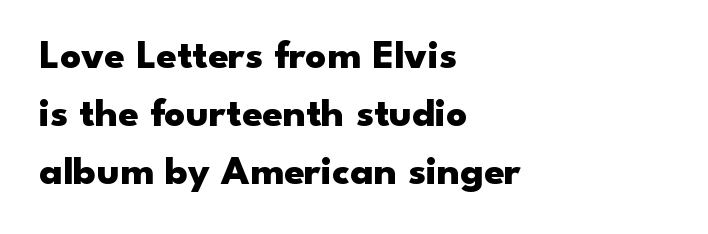
Q: Is the text bold? A: Yes.
Q: Is the text italic (slanted)? A: No, it is upright.
Q: Is the typeface a serif or a sans-serif typeface? A: Sans-serif.
Q: Is the text underlined? A: No.
Q: How is the paragraph aligned? A: Left-aligned.
Q: Is the spacing between letters normal or unusually wide? A: Normal.
Q: Is the spacing between lines tight, normal or loose? A: Normal.
Q: Width (condensed, normal, or wide)? A: Wide.
Q: Stroke contrast? A: Low.
Q: x-height? A: Small.
Q: Monospaced? A: No.
